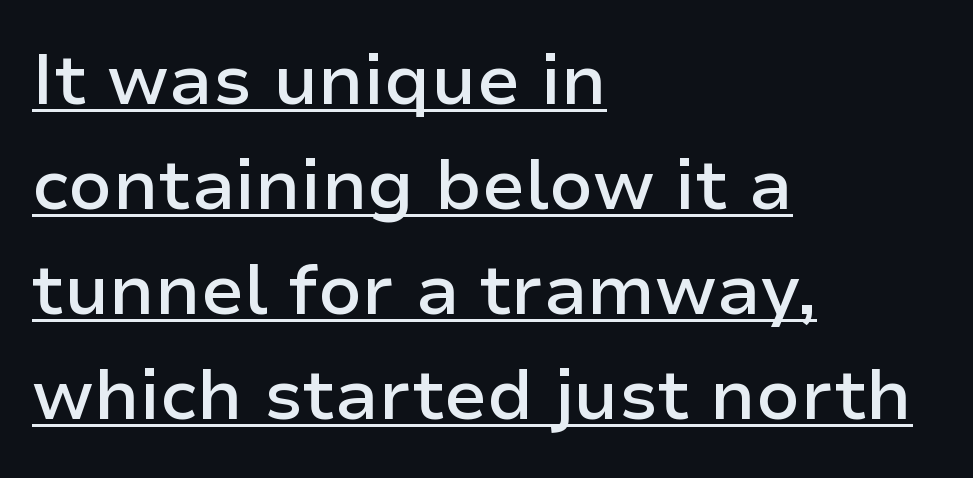
The image shows 71 px semibold sans-serif type, upright; set left-aligned, normal line spacing (1.48x), normal letter spacing, underlined; low stroke contrast and a medium x-height.
